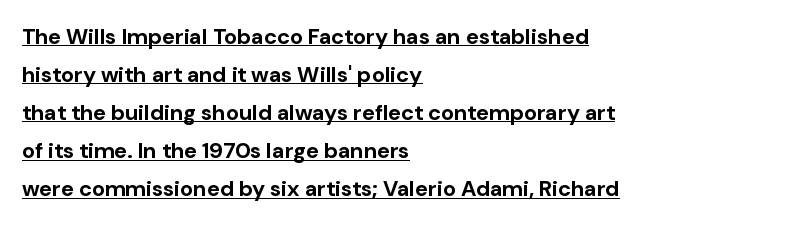
Q: Is the text bold? A: Yes.
Q: Is the text italic (slanted)? A: No, it is upright.
Q: Is the text underlined? A: Yes.
Q: How is the paragraph aligned? A: Left-aligned.
Q: Is the spacing between letters normal or unusually wide? A: Normal.
